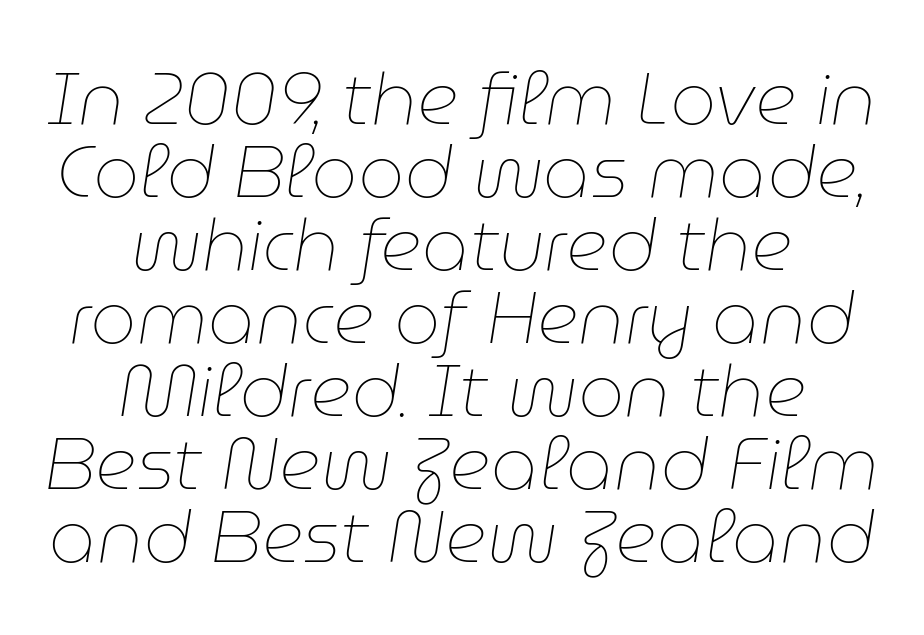
Q: Is the text bold? A: No.
Q: Is the text italic (slanted)? A: Yes, it leans right by about 9 degrees.
Q: Is the text underlined? A: No.
Q: How is the paragraph aligned? A: Centered.
Q: Is the spacing between letters normal or unusually wide? A: Normal.
Q: Is the spacing between lines tight, normal or loose? A: Tight.
Q: Width (condensed, normal, or wide)? A: Normal.
Q: Stroke contrast? A: Low.
Q: x-height? A: Medium.
Q: Monospaced? A: No.
